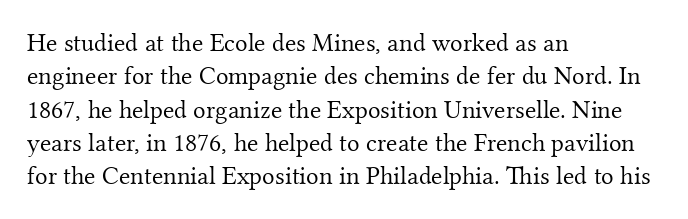
The image shows 26 px text type, upright; set left-aligned, normal line spacing (1.28x), normal letter spacing, not underlined.
